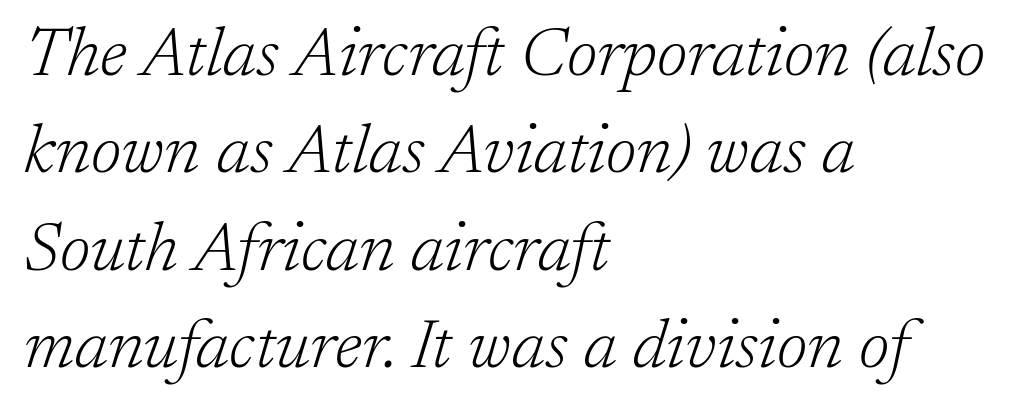
The image shows 69 px light serif type, italic (leaning right); set left-aligned, normal line spacing (1.41x), normal letter spacing, not underlined; low stroke contrast and a medium x-height.
